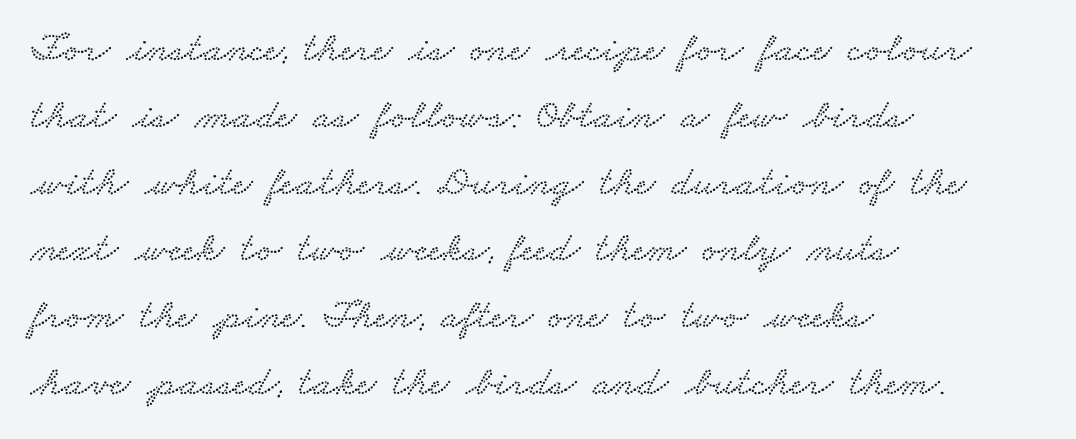
The face used here is proportionally spaced, like ordinary book or web type. Look at the tracking — it's just the regular setting, nothing added. The paragraph shown leans on its left margin. A clean baseline with only descenders dipping below it. Is there much room between lines? A standard amount, neither cramped nor airy.
